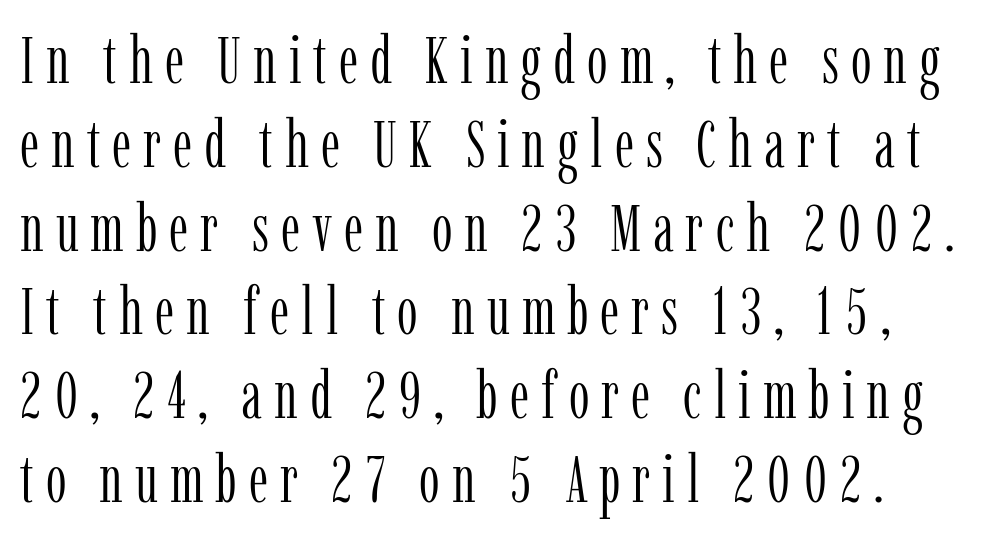
The baseline area is clear. These glyphs show unthickened strokes, regular width or finer. Nope, not italic — everything's standing straight. Character widths vary here, with narrow letters taking less room than wide ones. The passage shown is typeset with a serif family. The designer left line spacing at the default.
